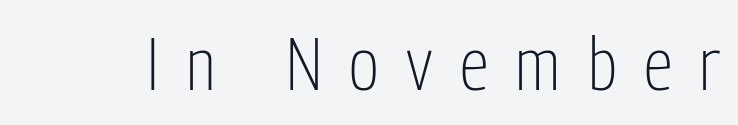
Q: Is the text bold? A: No.
Q: Is the text italic (slanted)? A: No, it is upright.
Q: Is the typeface a serif or a sans-serif typeface? A: Sans-serif.
Q: Is the text underlined? A: No.
Q: Is the spacing between letters normal or unusually wide? A: Unusually wide.
Q: Width (condensed, normal, or wide)? A: Condensed.
Q: Stroke contrast? A: Low.
Q: x-height? A: Medium.
Q: Monospaced? A: No.
